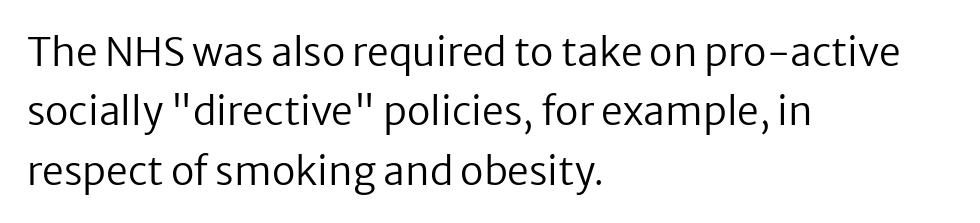
Q: Is the text bold? A: No.
Q: Is the text italic (slanted)? A: No, it is upright.
Q: Is the typeface a serif or a sans-serif typeface? A: Sans-serif.
Q: Is the text underlined? A: No.
Q: How is the paragraph aligned? A: Left-aligned.
Q: Is the spacing between letters normal or unusually wide? A: Normal.
Q: Is the spacing between lines tight, normal or loose? A: Normal.
Q: Width (condensed, normal, or wide)? A: Normal.
Q: Stroke contrast? A: Low.
Q: x-height? A: Medium.
Q: Monospaced? A: No.
